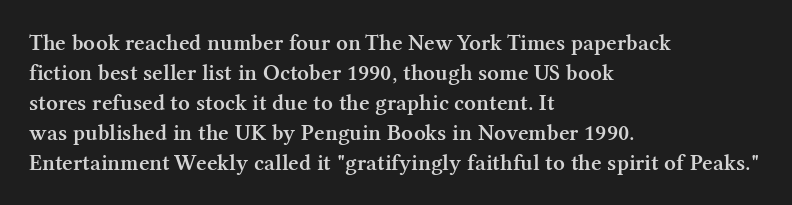
{"italic": "no", "bold": "semi", "underline": "no", "align": "left", "line_spacing": "normal", "line_spacing_ratio": 1.3, "letter_spacing": "normal", "letter_spacing_em": 0.0, "glyph_px": 23}
